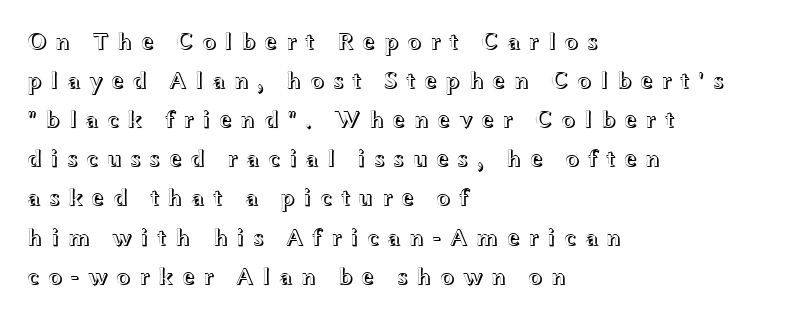
Q: Is the text italic (slanted)? A: No, it is upright.
Q: Is the text underlined? A: No.
Q: How is the paragraph aligned? A: Left-aligned.
Q: Is the spacing between letters normal or unusually wide? A: Unusually wide.
Q: Is the spacing between lines tight, normal or loose? A: Normal.
